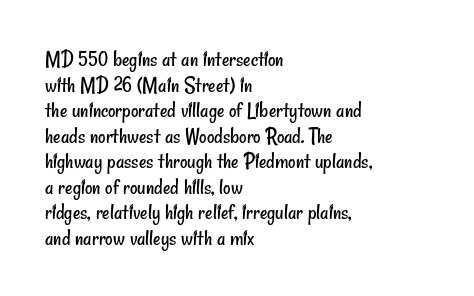
Q: Is the text bold? A: No.
Q: Is the text underlined? A: No.
Q: How is the paragraph aligned? A: Left-aligned.
Q: Is the spacing between letters normal or unusually wide? A: Normal.
Q: Is the spacing between lines tight, normal or loose? A: Tight.
